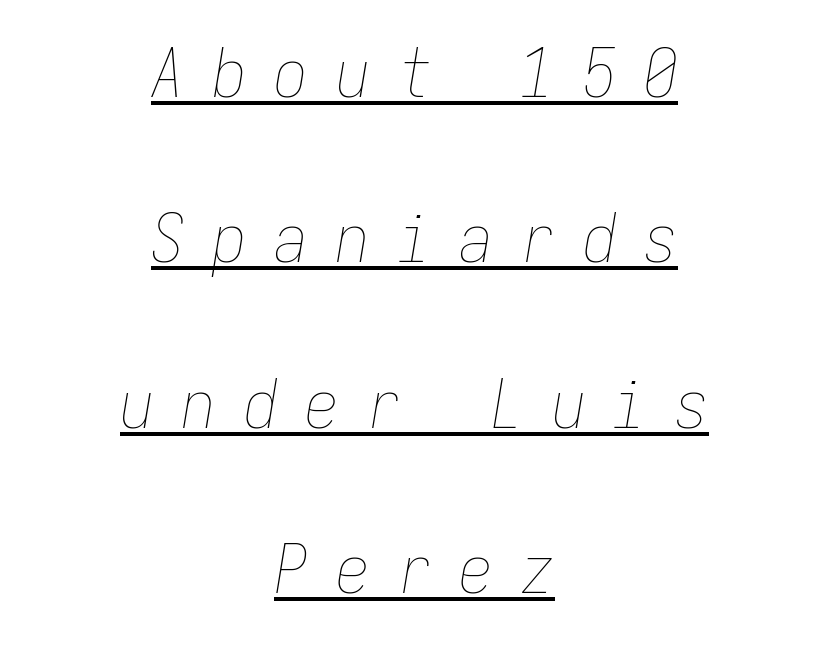
{"italic": "yes", "lean": "right", "slant_degrees": 9, "bold": "no", "weight": "thin", "width": "condensed", "stroke_contrast": "low", "x_height": "medium", "monospaced": "yes", "underline": "yes", "align": "center", "line_spacing": "loose", "line_spacing_ratio": 2.47, "letter_spacing": "wide", "letter_spacing_em": 0.42, "glyph_px": 67}
